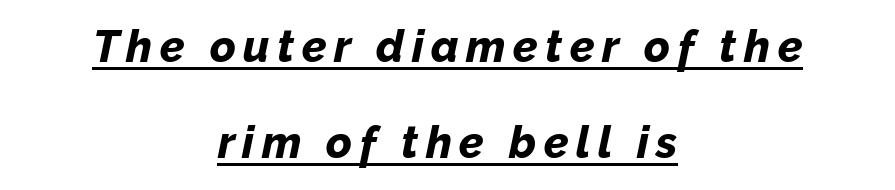
The image shows 44 px bold type, italic (leaning right); set centered, loose line spacing (2.19x), underlined; low stroke contrast and a medium x-height.
